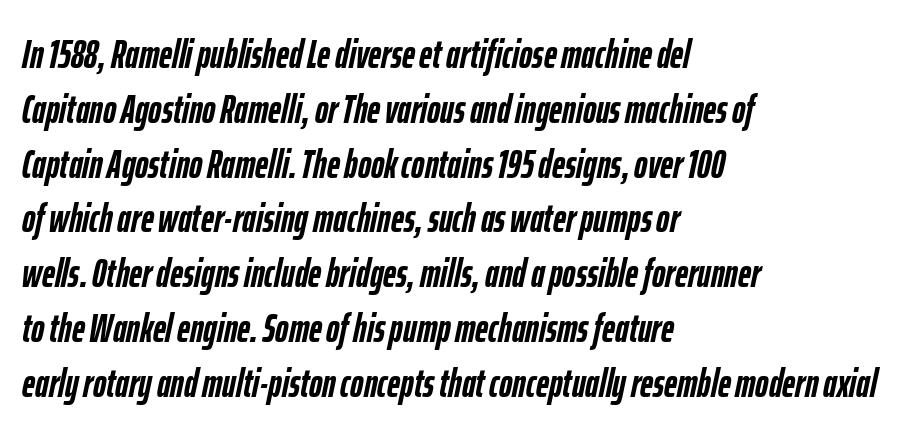
Q: Is the text bold? A: Yes.
Q: Is the text italic (slanted)? A: Yes, it leans right by about 12 degrees.
Q: Is the text underlined? A: No.
Q: How is the paragraph aligned? A: Left-aligned.
Q: Is the spacing between letters normal or unusually wide? A: Normal.
Q: Is the spacing between lines tight, normal or loose? A: Normal.
Q: Width (condensed, normal, or wide)? A: Condensed.
Q: Stroke contrast? A: Low.
Q: x-height? A: Medium.
Q: Monospaced? A: No.
